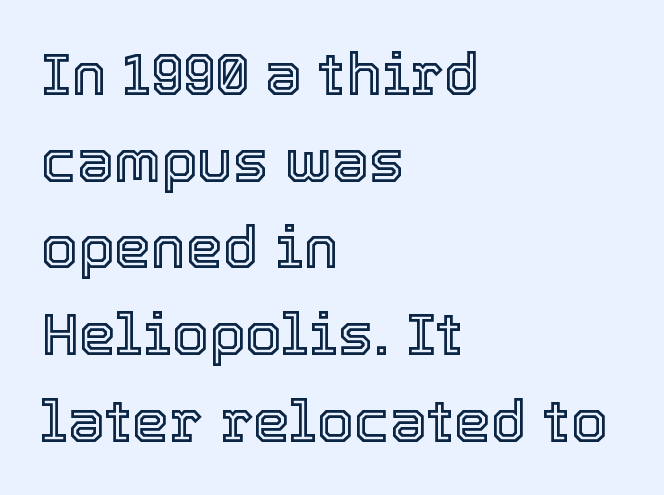
Q: Is the text italic (slanted)? A: No, it is upright.
Q: Is the text underlined? A: No.
Q: How is the paragraph aligned? A: Left-aligned.
Q: Is the spacing between letters normal or unusually wide? A: Normal.
Q: Is the spacing between lines tight, normal or loose? A: Normal.
Q: Width (condensed, normal, or wide)? A: Normal.
Q: x-height? A: Medium.
Q: Monospaced? A: No.
